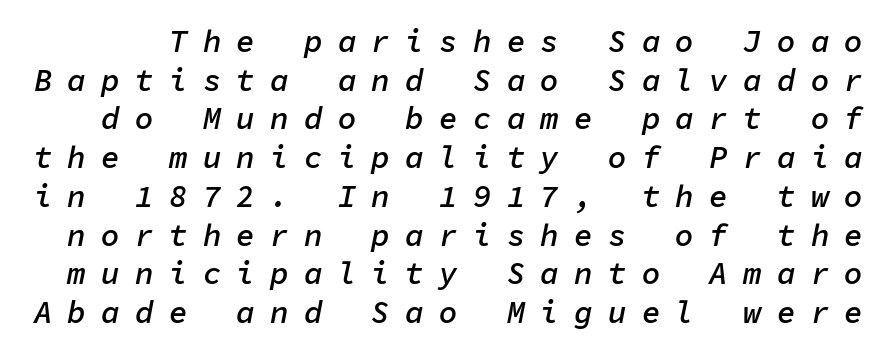
Q: Is the text bold? A: Semi-bold.
Q: Is the text italic (slanted)? A: Yes, it leans right by about 11 degrees.
Q: Is the text underlined? A: No.
Q: Is the spacing between letters normal or unusually wide? A: Unusually wide.
Q: Is the spacing between lines tight, normal or loose? A: Normal.
Q: Width (condensed, normal, or wide)? A: Normal.
Q: Stroke contrast? A: Low.
Q: x-height? A: Medium.
Q: Monospaced? A: Yes.
